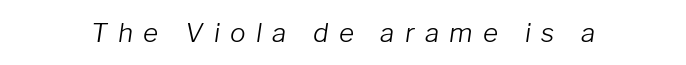
Designer's note — italics engaged. This reads as an unemphasized weight, regular at the heaviest. The foot of each line stays bare and open. Between one letter and the next there's a generous, obvious gap.
